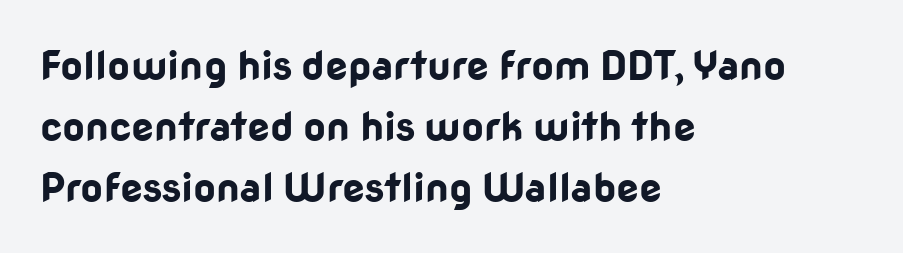
{"serif": "no", "italic": "no", "bold": "yes", "weight": "bold", "width": "normal", "stroke_contrast": "low", "x_height": "medium", "monospaced": "no", "underline": "no", "align": "left", "line_spacing": "normal", "line_spacing_ratio": 1.53, "letter_spacing": "normal", "letter_spacing_em": 0.0, "glyph_px": 40}
